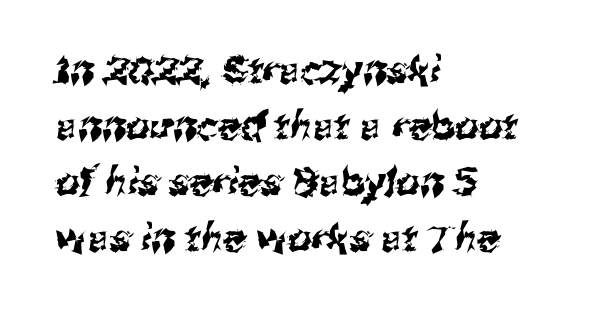
{"serif": "no", "width": "normal", "stroke_contrast": "medium", "x_height": "medium", "monospaced": "no", "underline": "no", "align": "left", "line_spacing": "normal", "line_spacing_ratio": 1.47, "letter_spacing": "normal", "letter_spacing_em": 0.0, "glyph_px": 38}
